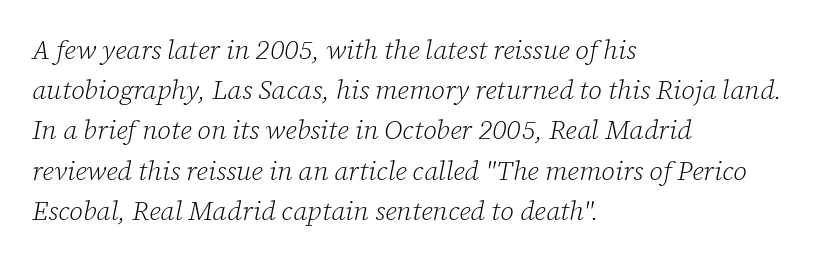
Q: Is the text bold? A: No.
Q: Is the text italic (slanted)? A: Yes, it leans right by about 12 degrees.
Q: Is the text underlined? A: No.
Q: How is the paragraph aligned? A: Left-aligned.
Q: Is the spacing between letters normal or unusually wide? A: Normal.
Q: Is the spacing between lines tight, normal or loose? A: Normal.
